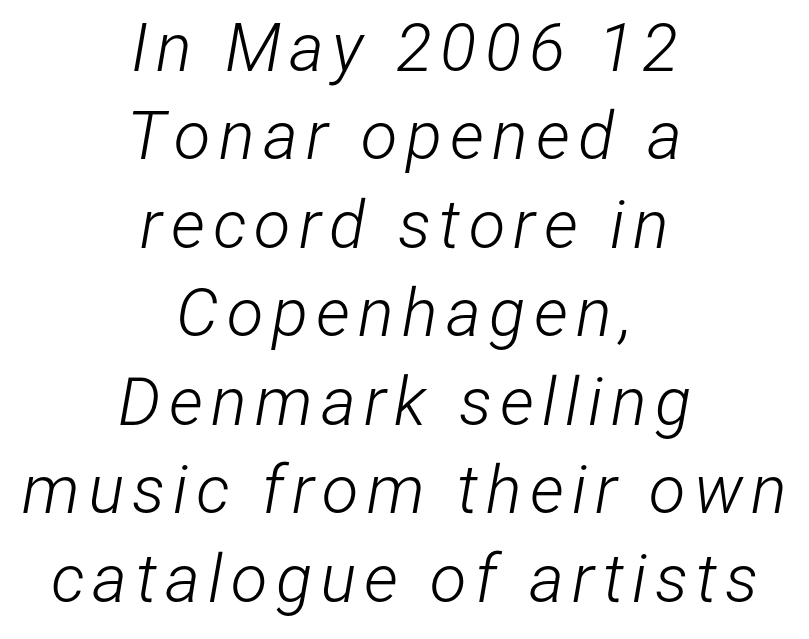
{"italic": "yes", "lean": "right", "slant_degrees": 12, "bold": "no", "weight": "light", "width": "condensed", "stroke_contrast": "low", "x_height": "medium", "monospaced": "no", "underline": "no", "align": "center", "line_spacing": "normal", "line_spacing_ratio": 1.32, "glyph_px": 67}
